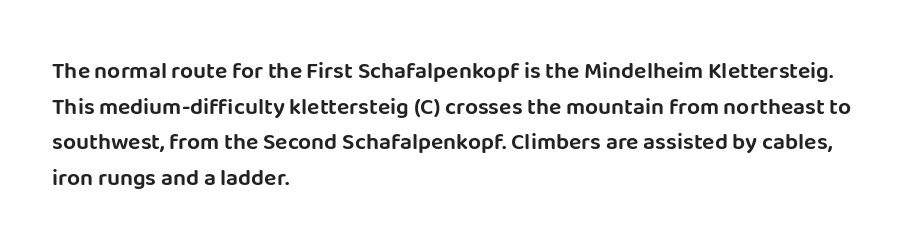
The image shows 23 px text type, upright; set left-aligned, normal line spacing (1.55x), normal letter spacing, not underlined.
